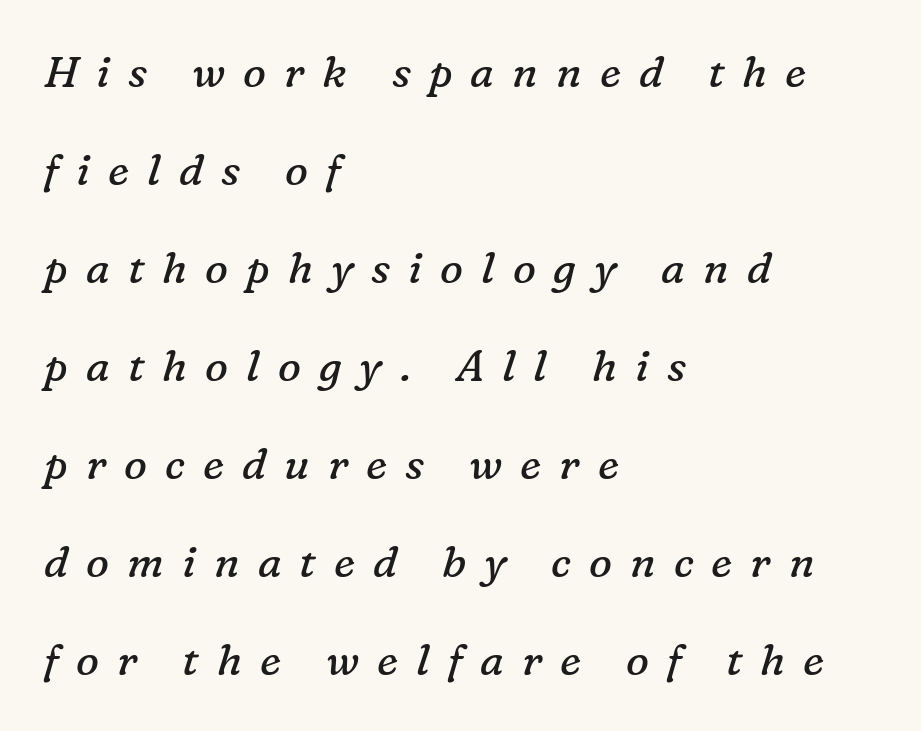
Q: Is the text bold? A: No.
Q: Is the text italic (slanted)? A: Yes, it leans right by about 16 degrees.
Q: Is the typeface a serif or a sans-serif typeface? A: Serif.
Q: Is the text underlined? A: No.
Q: How is the paragraph aligned? A: Left-aligned.
Q: Is the spacing between letters normal or unusually wide? A: Unusually wide.
Q: Is the spacing between lines tight, normal or loose? A: Loose.
Q: Width (condensed, normal, or wide)? A: Normal.
Q: Stroke contrast? A: Low.
Q: x-height? A: Medium.
Q: Monospaced? A: No.
